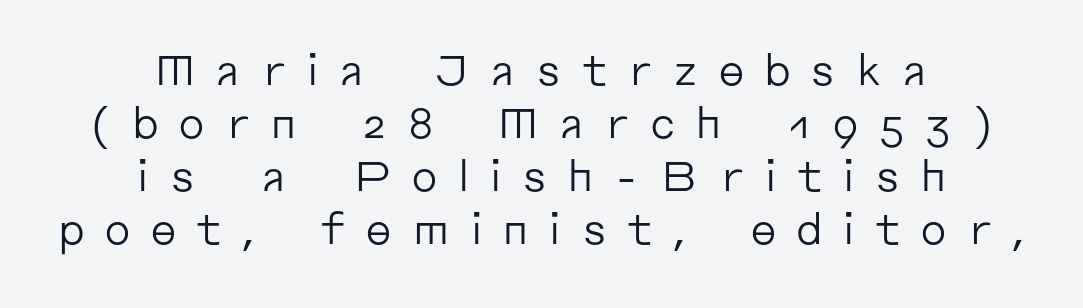
{"serif": "no", "italic": "no", "bold": "no", "weight": "regular", "width": "normal", "stroke_contrast": "low", "x_height": "medium", "monospaced": "no", "underline": "no", "align": "center", "line_spacing": "normal", "line_spacing_ratio": 1.26, "letter_spacing": "wide", "letter_spacing_em": 0.45, "glyph_px": 42}
